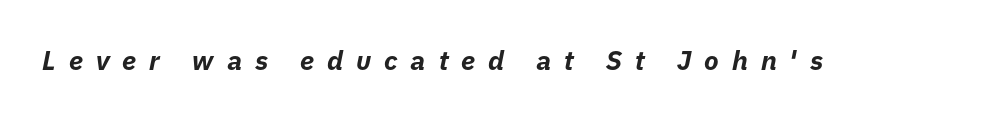
The type is letterspaced generously, with wide tracking. A clean baseline with only descenders dipping below it. The text carries the slant typical of an italic or oblique font. Compared with an ordinary text face, these strokes are far heavier — a full bold.
